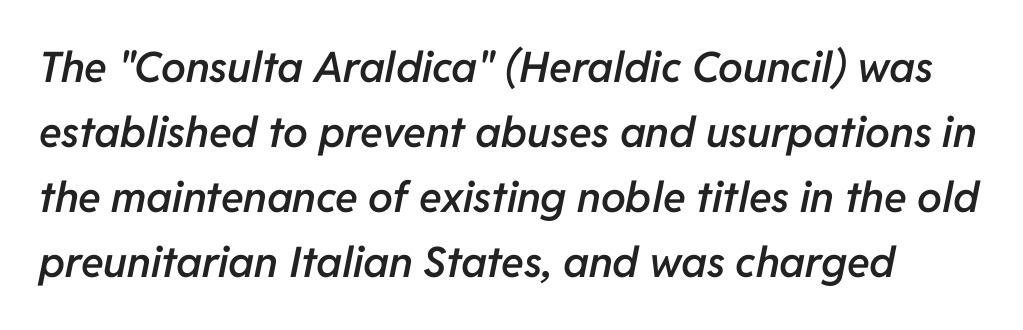
Q: Is the text bold? A: Semi-bold.
Q: Is the text italic (slanted)? A: Yes, it leans right by about 11 degrees.
Q: Is the text underlined? A: No.
Q: Is the spacing between letters normal or unusually wide? A: Normal.
Q: Is the spacing between lines tight, normal or loose? A: Normal.
Q: Width (condensed, normal, or wide)? A: Normal.
Q: Stroke contrast? A: Low.
Q: x-height? A: Medium.
Q: Monospaced? A: No.
